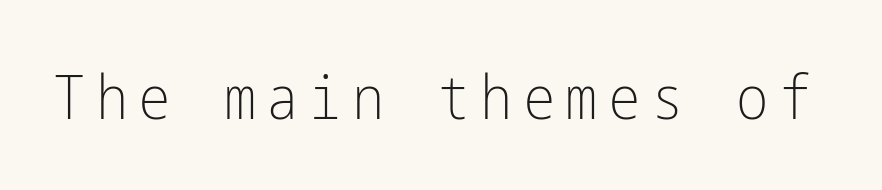
Upright lettering throughout. This rendering features lettering with no underline. The typeface has the unassuming heft of standard copy or less. These lines are composed in type without serifs.
